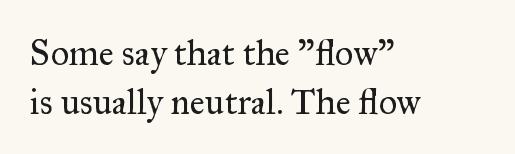
{"serif": "yes", "italic": "no", "bold": "no", "weight": "regular", "width": "normal", "stroke_contrast": "medium", "x_height": "small", "monospaced": "no", "underline": "no", "align": "left", "line_spacing": "normal", "line_spacing_ratio": 1.36, "letter_spacing": "normal", "letter_spacing_em": 0.0, "glyph_px": 36}
